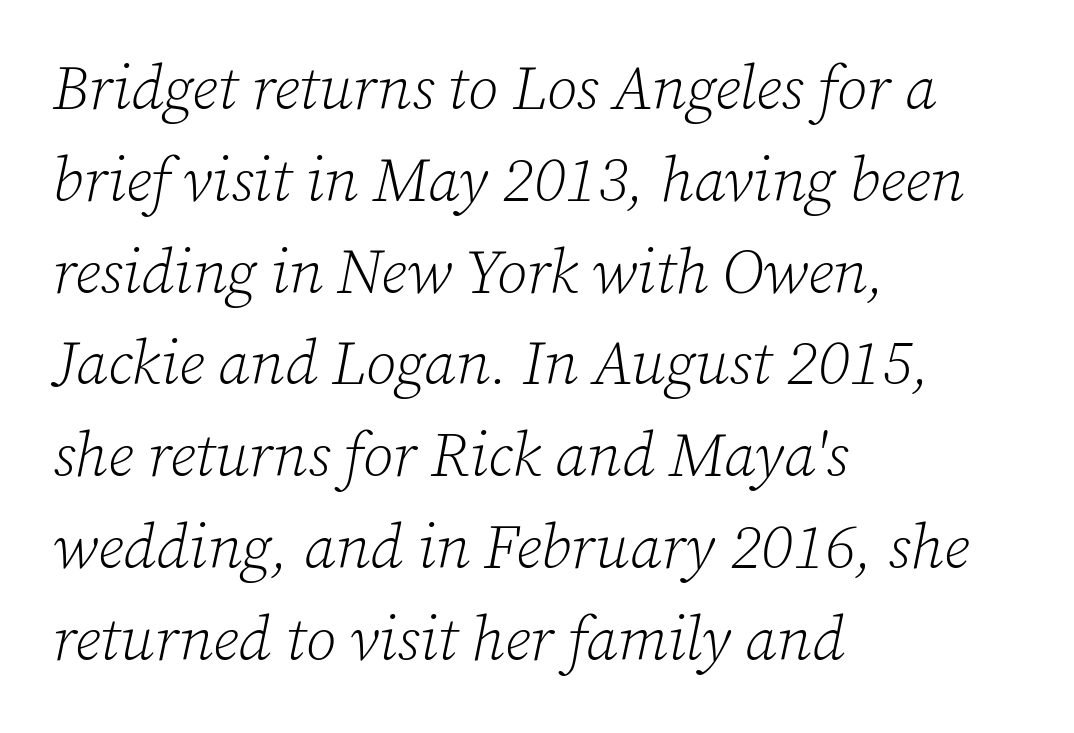
{"serif": "yes", "italic": "yes", "lean": "right", "slant_degrees": 12, "bold": "no", "weight": "light", "width": "normal", "stroke_contrast": "low", "x_height": "medium", "monospaced": "no", "underline": "no", "align": "left", "line_spacing": "normal", "line_spacing_ratio": 1.48, "letter_spacing": "normal", "letter_spacing_em": 0.0, "glyph_px": 62}
